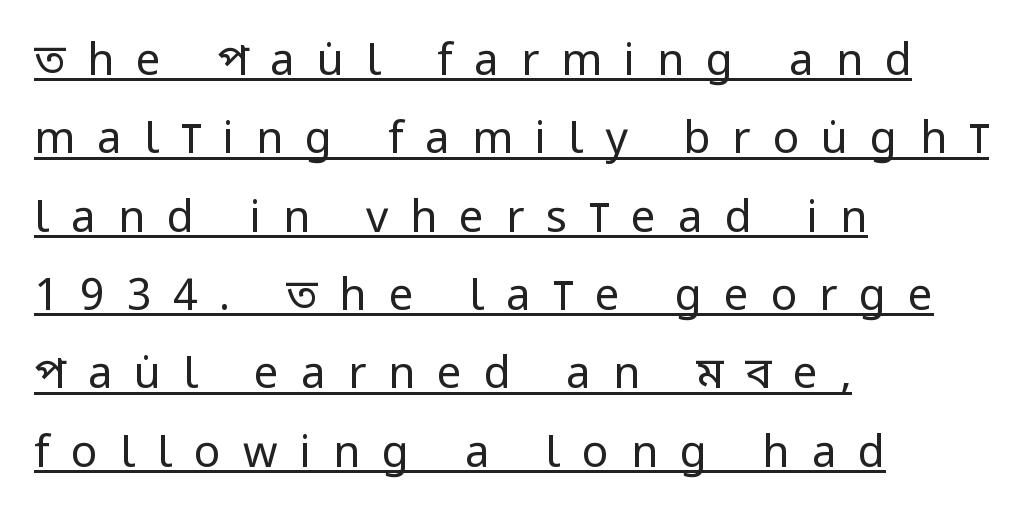
The letters advance in unequal steps, a hallmark of proportional type. The face used here appears with an underline applied. The type is letterspaced generously, with wide tracking. The cut favours lightness, reaching ordinary text weight at its darkest.
